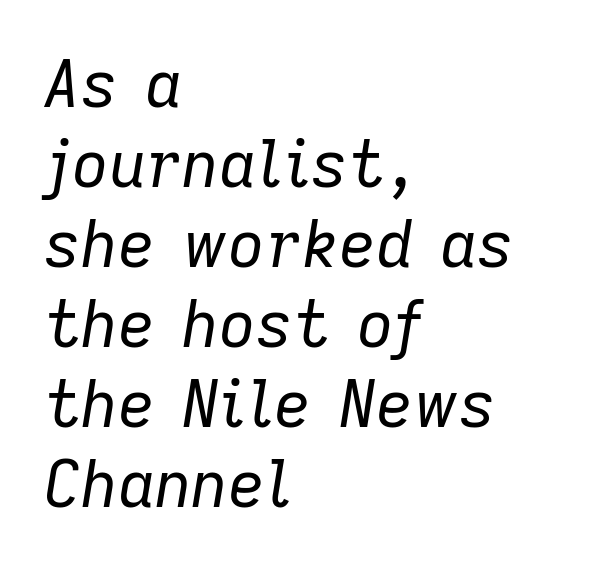
Would a proofreader flag this as italicized? Yes. Here the glyphs are tracked normally, forming tight word shapes. Rule under the text: the space is simply empty. No chunkiness to these letters — they're not bold. Proportional: the letters do not fall into vertical columns.
